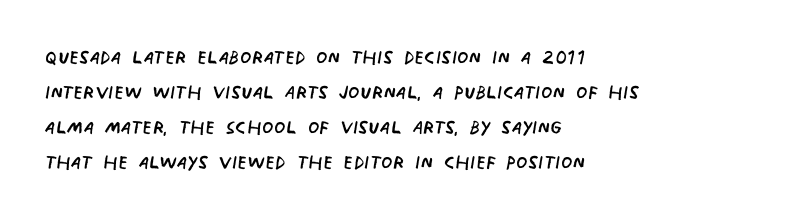
{"bold": "no", "underline": "no", "align": "left", "line_spacing": "normal", "line_spacing_ratio": 1.34, "letter_spacing": "normal", "letter_spacing_em": 0.0, "glyph_px": 26}
